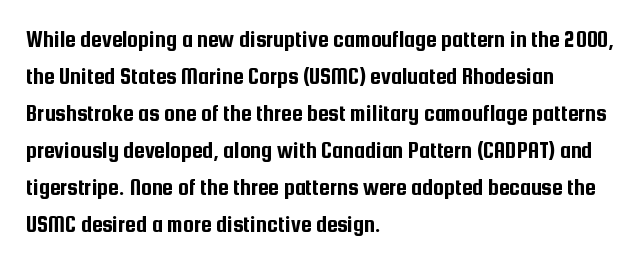
The image shows 24 px text type, upright; set left-aligned, normal line spacing (1.54x), normal letter spacing, not underlined.
